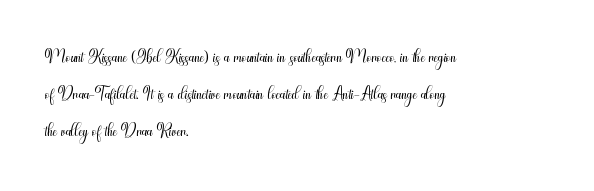
{"bold": "no", "underline": "no", "align": "left", "line_spacing": "normal", "line_spacing_ratio": 1.42, "letter_spacing": "normal", "letter_spacing_em": 0.0, "glyph_px": 26}
